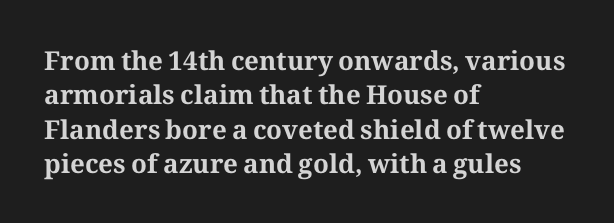
Q: Is the text bold? A: Yes.
Q: Is the text italic (slanted)? A: No, it is upright.
Q: Is the text underlined? A: No.
Q: How is the paragraph aligned? A: Left-aligned.
Q: Is the spacing between letters normal or unusually wide? A: Normal.
Q: Is the spacing between lines tight, normal or loose? A: Normal.
